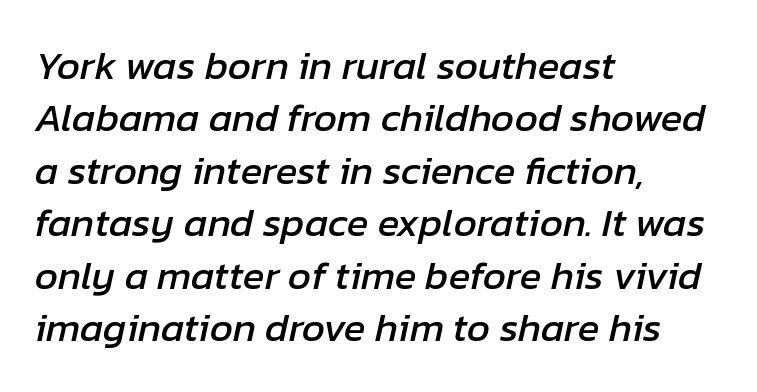
Nothing unusual about the tracking: characters are spaced as the font intends. Underline: absent. Typeset ragged right — the left edge is the straight one. A typesetter would mark this as italic. Note the varied advance widths — an 'i' is clearly narrower than an 'm'.
